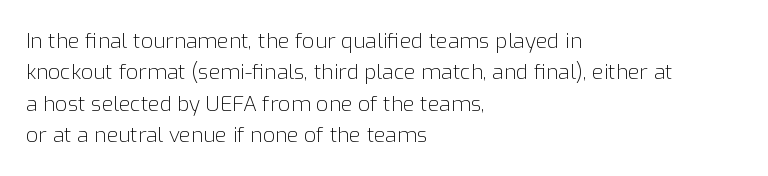
Each row of text sits above clean, open space. Italic? Not at all — the glyphs are vertical. Typeset ragged right — the left edge is the straight one. Each word holds together tightly as a unit, with standard inter-letter gaps. Interline gaps are of average width in this sample.
